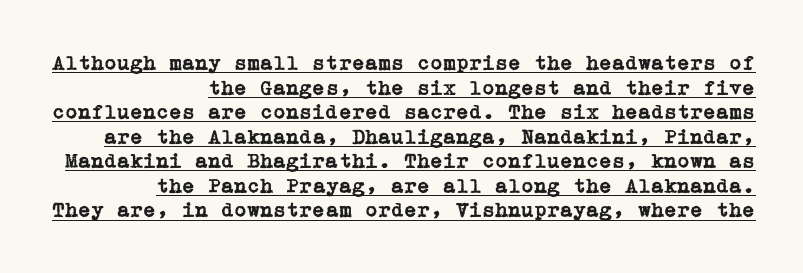
The line texture is even and compact thanks to regular tracking. The lettering holds an erect, upright posture throughout. The rendering anchors every line to the right-hand side. Each line of the rendering has a horizontal stroke beneath the glyphs.
